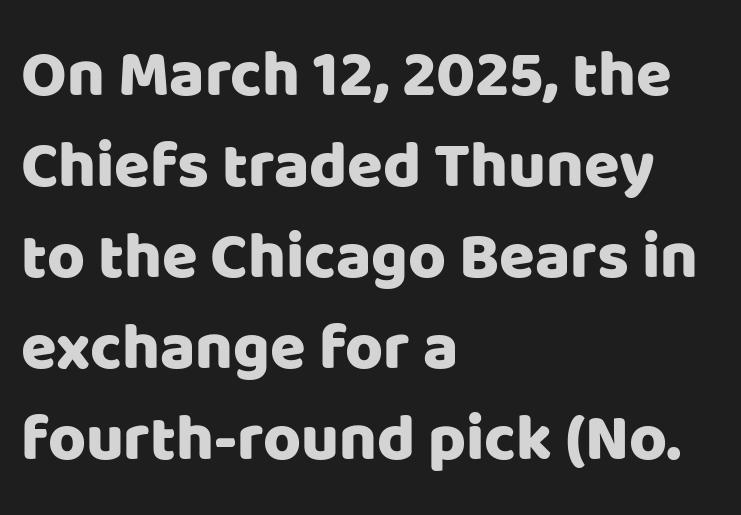
The image shows 65 px sans-serif type, upright; set left-aligned, normal line spacing (1.4x), normal letter spacing, not underlined; low stroke contrast and a large x-height.
